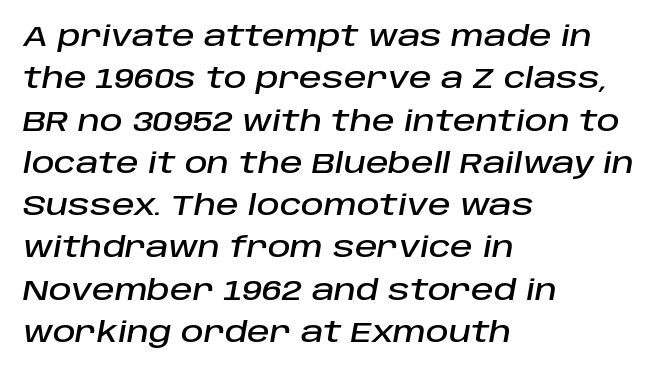
The image shows 28 px text type, italic (leaning right); set left-aligned, normal line spacing (1.51x), normal letter spacing, not underlined; low stroke contrast and a large x-height.
